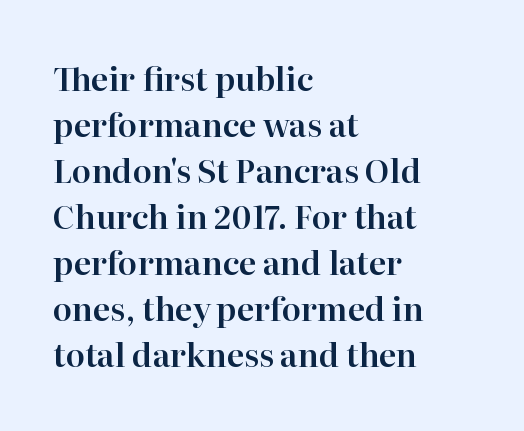
No italicization has been applied; the sample stays upright. The passage shown stacks its lines at a standard gap. If you drew a ruler down the left edge, every line would touch it. Compared with typical body copy, the letter spacing here is the same. Stroke terminals: seriffed. Honestly, there is no underline to notice here at all.
